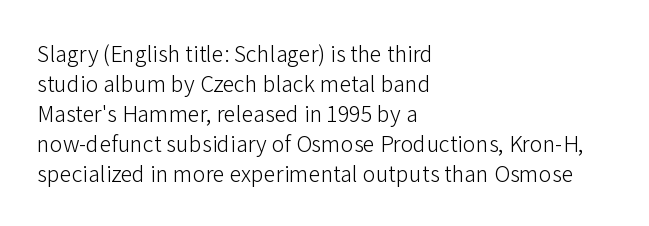
Q: Is the text bold? A: No.
Q: Is the text italic (slanted)? A: No, it is upright.
Q: Is the text underlined? A: No.
Q: How is the paragraph aligned? A: Left-aligned.
Q: Is the spacing between letters normal or unusually wide? A: Normal.
Q: Is the spacing between lines tight, normal or loose? A: Normal.
